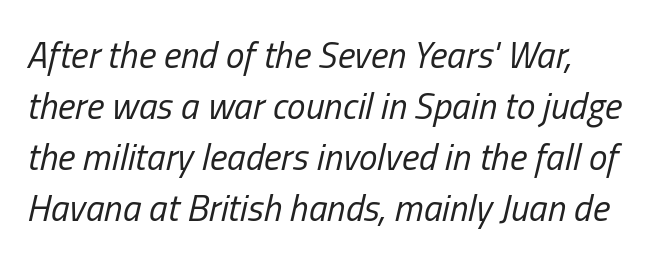
Q: Is the text bold? A: No.
Q: Is the text italic (slanted)? A: Yes, it leans right by about 13 degrees.
Q: Is the text underlined? A: No.
Q: How is the paragraph aligned? A: Left-aligned.
Q: Is the spacing between letters normal or unusually wide? A: Normal.
Q: Is the spacing between lines tight, normal or loose? A: Normal.
Q: Width (condensed, normal, or wide)? A: Condensed.
Q: Stroke contrast? A: Low.
Q: x-height? A: Medium.
Q: Monospaced? A: No.
